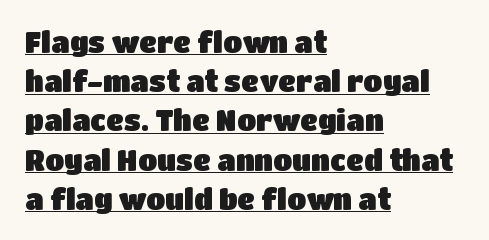
The image shows 28 px sans-serif type, upright; set left-aligned, normal line spacing (1.4x), normal letter spacing, underlined; low stroke contrast and a large x-height.
